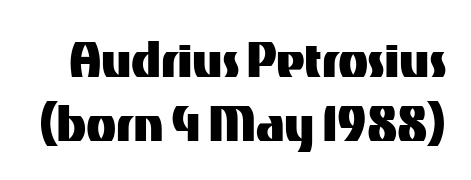
Varying glyph widths throughout — classic text-font behaviour. Here the glyphs are tracked normally, forming tight word shapes. Unlike a traditional serif, this face leaves its strokes unadorned. A typesetter would call this leading minimal, almost set solid. Rendered with straight, roman letterforms. Words float on clear page, feet unadorned.
